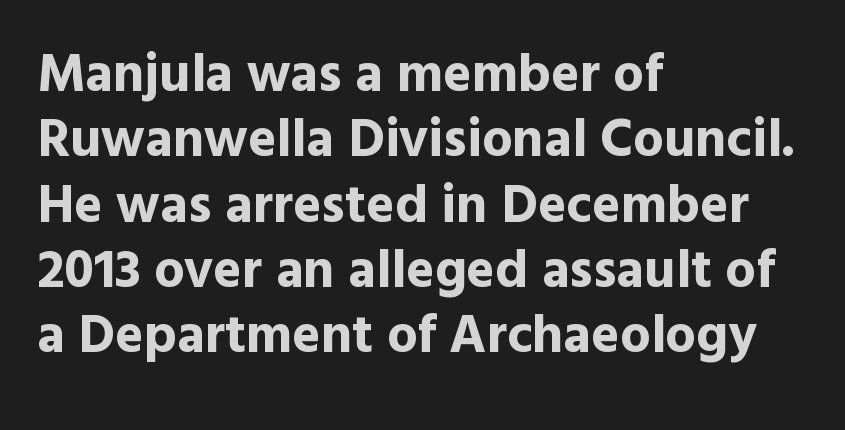
{"serif": "no", "italic": "no", "bold": "yes", "weight": "bold", "width": "normal", "x_height": "medium", "monospaced": "no", "underline": "no", "align": "left", "line_spacing_ratio": 1.21, "letter_spacing": "normal", "letter_spacing_em": 0.0, "glyph_px": 54}
